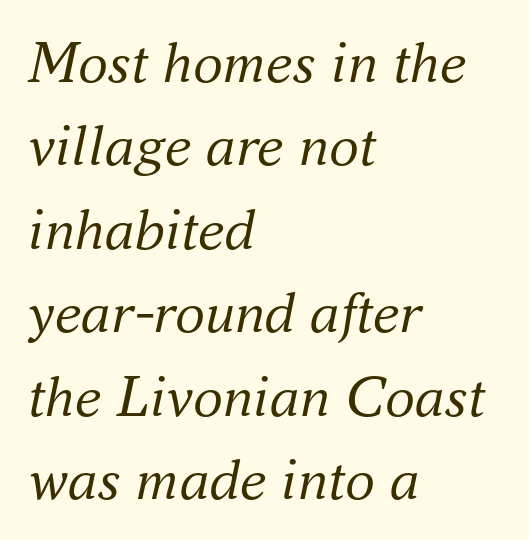
Yep, that's italic — everything's leaning. Are there feet on the stems? There are — it's a serif. The lines are quadded left. The cut favours lightness, reaching ordinary text weight at its darkest.
